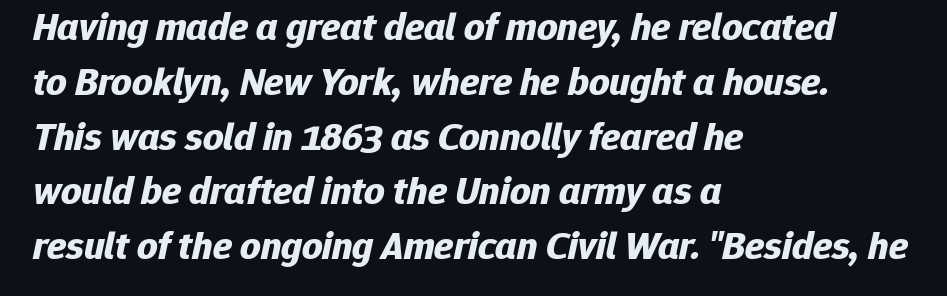
Q: Is the text bold? A: Yes.
Q: Is the text italic (slanted)? A: Yes, it leans right by about 12 degrees.
Q: Is the text underlined? A: No.
Q: How is the paragraph aligned? A: Left-aligned.
Q: Is the spacing between letters normal or unusually wide? A: Normal.
Q: Is the spacing between lines tight, normal or loose? A: Normal.
Q: Width (condensed, normal, or wide)? A: Normal.
Q: Stroke contrast? A: Low.
Q: x-height? A: Medium.
Q: Monospaced? A: No.
